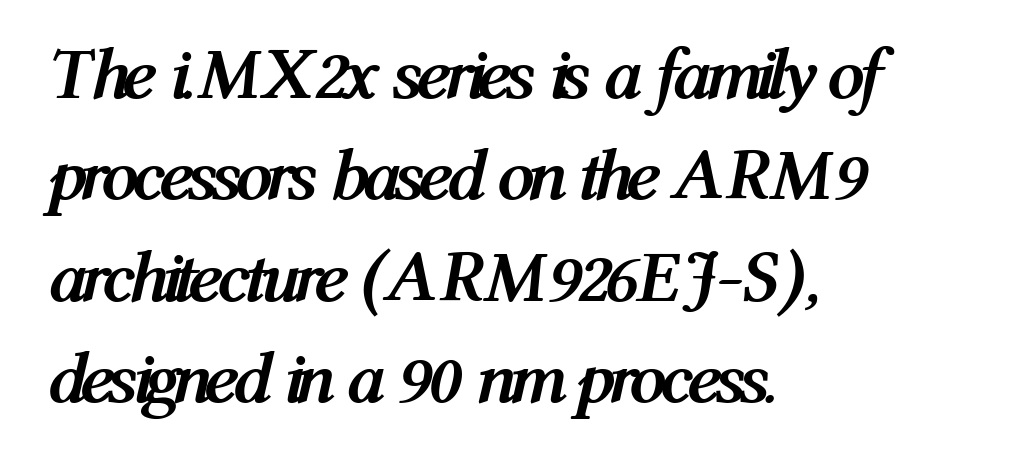
{"italic": "yes", "lean": "right", "slant_degrees": 12, "bold": "yes", "weight": "semibold", "width": "condensed", "stroke_contrast": "medium", "x_height": "medium", "monospaced": "no", "underline": "no", "align": "left", "line_spacing": "normal", "line_spacing_ratio": 1.37, "letter_spacing": "normal", "letter_spacing_em": 0.0, "glyph_px": 74}
